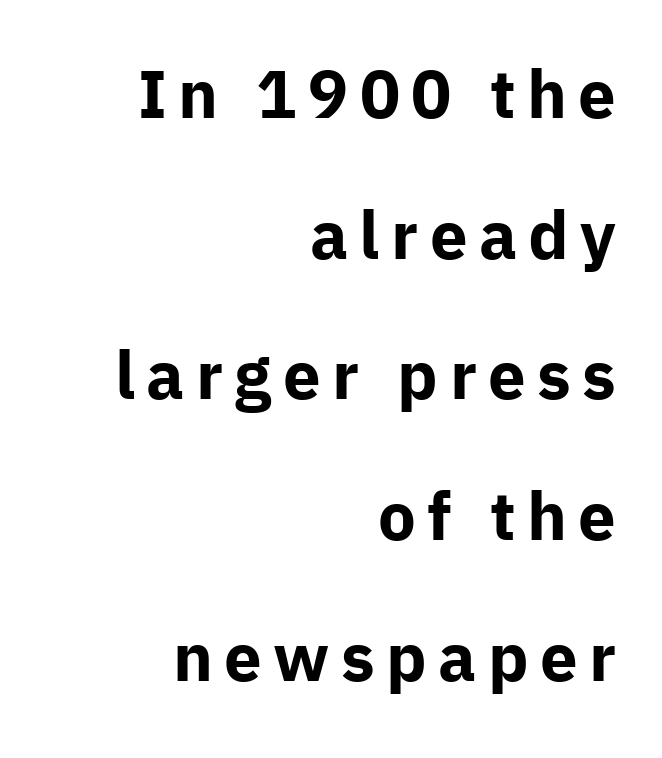
Typeset ragged left — the right edge is the straight one. When letters stand straight like this, we call the style roman or upright. Line spacing here is loose. The designer went with a sans here, leaving each stem footless.
